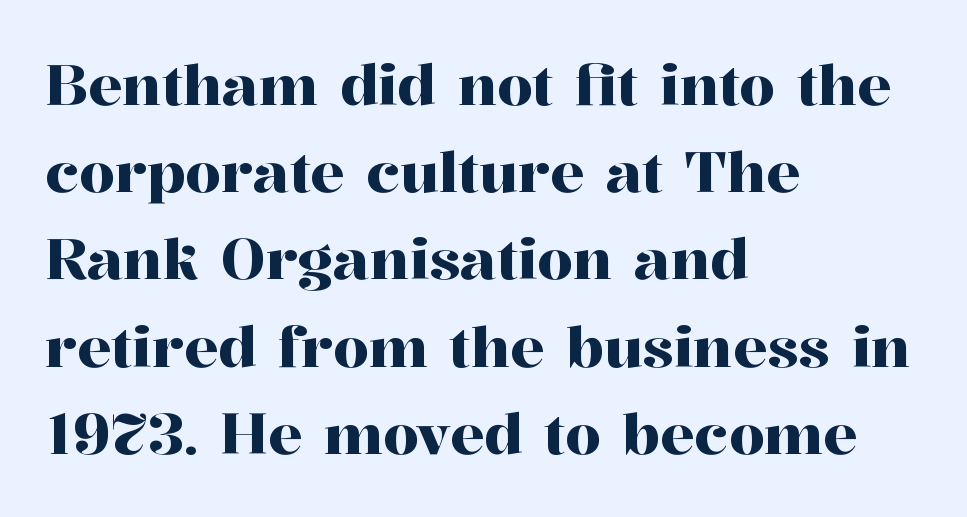
{"serif": "yes", "italic": "no", "width": "normal", "stroke_contrast": "high", "x_height": "medium", "monospaced": "no", "underline": "no", "align": "left", "line_spacing": "normal", "line_spacing_ratio": 1.53, "letter_spacing": "normal", "letter_spacing_em": 0.0, "glyph_px": 57}
